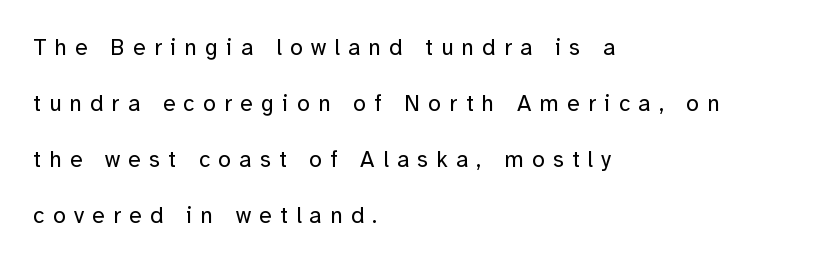
Summary of vertical rhythm: relaxed, with wide interline spacing. Descender tails drop into unmarked territory. A classic flush-left, rag-right setting is used for this passage. The tracking jumps out immediately: characters are airy and widely separated.
